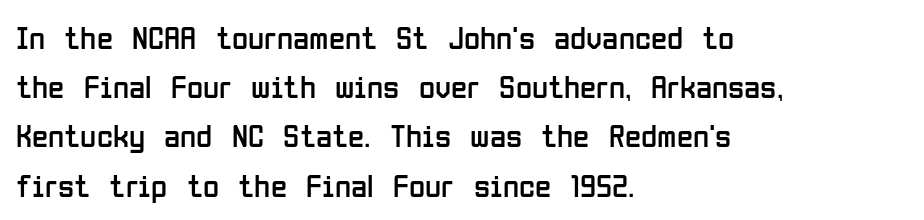
Is the letter spacing exaggerated? No — it looks like the ordinary default. Designer's note — italics off, roman on. In terms of leading, this rendering sits right in the middle. The passage shown is not underscored anywhere. Does the copy run flush right? No — it runs flush left.
